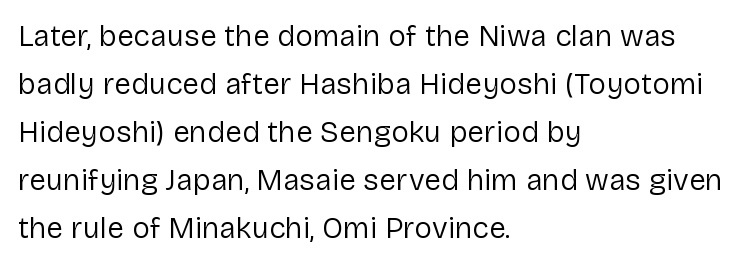
Q: Is the text bold? A: No.
Q: Is the text italic (slanted)? A: No, it is upright.
Q: Is the typeface a serif or a sans-serif typeface? A: Sans-serif.
Q: Is the text underlined? A: No.
Q: How is the paragraph aligned? A: Left-aligned.
Q: Is the spacing between letters normal or unusually wide? A: Normal.
Q: Is the spacing between lines tight, normal or loose? A: Normal.
Q: Width (condensed, normal, or wide)? A: Normal.
Q: Stroke contrast? A: Low.
Q: x-height? A: Medium.
Q: Monospaced? A: No.
